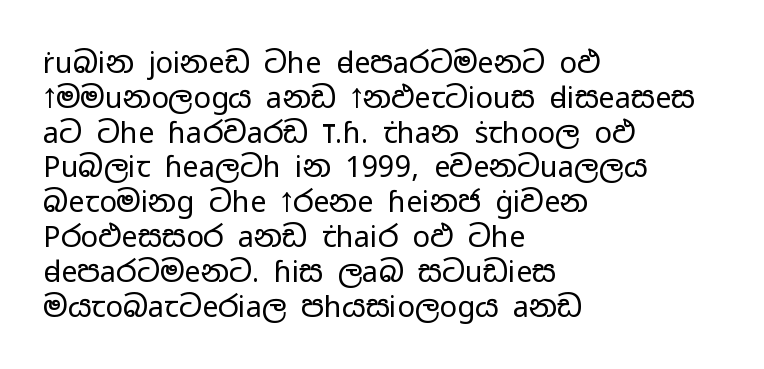
Q: Is the text bold? A: No.
Q: Is the text italic (slanted)? A: No, it is upright.
Q: Is the typeface a serif or a sans-serif typeface? A: Sans-serif.
Q: Is the text underlined? A: No.
Q: How is the paragraph aligned? A: Left-aligned.
Q: Is the spacing between letters normal or unusually wide? A: Normal.
Q: Width (condensed, normal, or wide)? A: Wide.
Q: Stroke contrast? A: Low.
Q: x-height? A: Medium.
Q: Monospaced? A: No.
